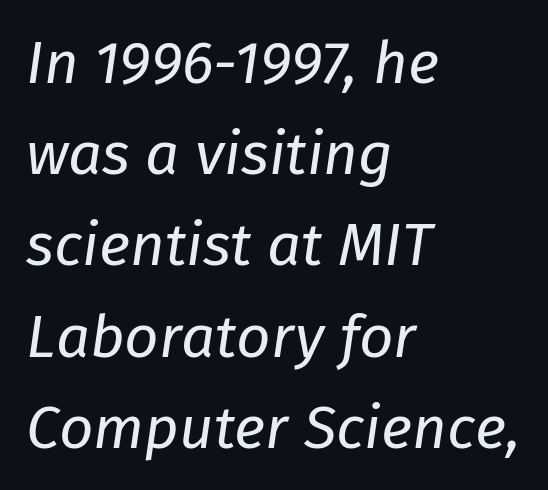
The image shows 60 px regular-weight type, italic (leaning right); set left-aligned, normal line spacing (1.52x), normal letter spacing, not underlined; low stroke contrast and a medium x-height.
